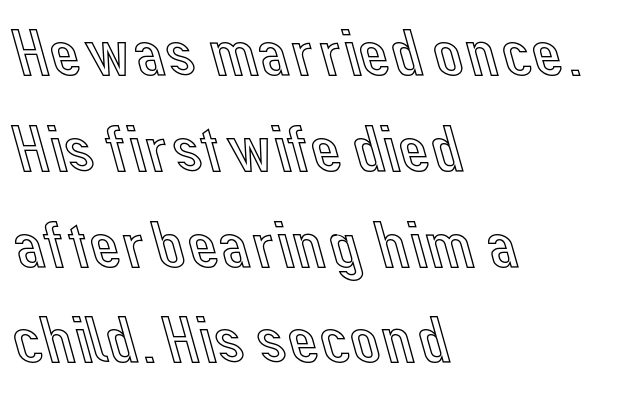
The image shows 67 px text type; set left-aligned, normal line spacing (1.43x), normal letter spacing, not underlined; a medium x-height.
